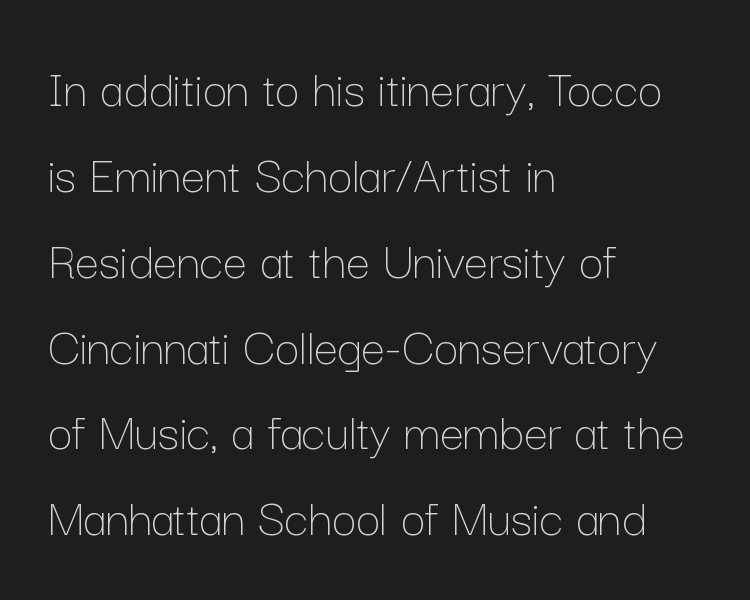
Does the lettering tilt? It doesn't — this is upright. Spacing verdict: proportional, widths tailored to each character. Every row of glyphs begins at an identical x-position on the left. Words appear dense and cohesive because spacing is normal. Regarding leading, the lines here are spaced in the standard way.
